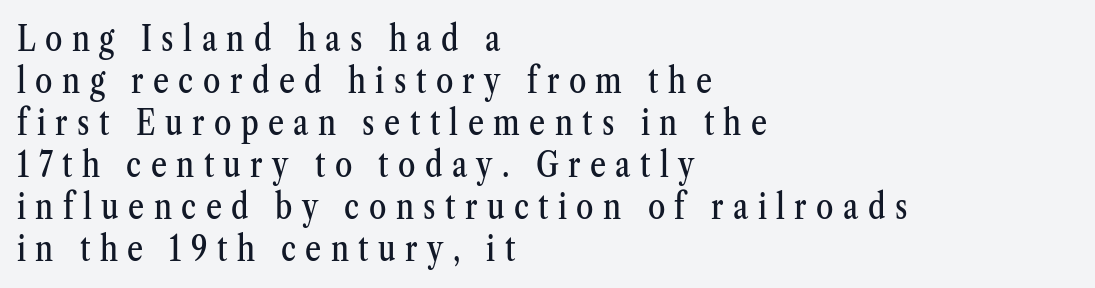
Stroke terminals: seriffed. Tracking value appears strongly positive — letters spread wide. The face used here is proportionally spaced, like ordinary book or web type. A bare baseline throughout the passage.
